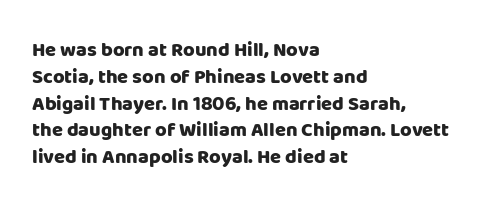
It's the straight-up-and-down kind of type. The letters sit at their default tracking, neither squeezed nor spread. Line starts are locked; line ends wander. This is heavy type, rendered in bold. Baseline-to-baseline distance is the conventional proportion of letter height.
